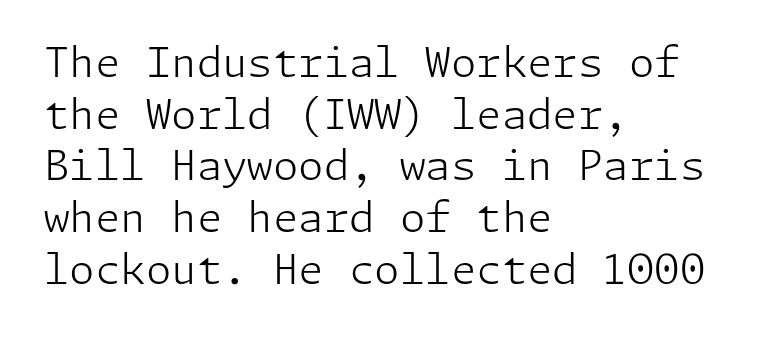
{"serif": "no", "italic": "no", "bold": "no", "weight": "light", "width": "normal", "stroke_contrast": "low", "x_height": "medium", "underline": "no", "align": "left", "line_spacing": "normal", "line_spacing_ratio": 1.26, "letter_spacing": "normal", "letter_spacing_em": 0.0, "glyph_px": 41}
